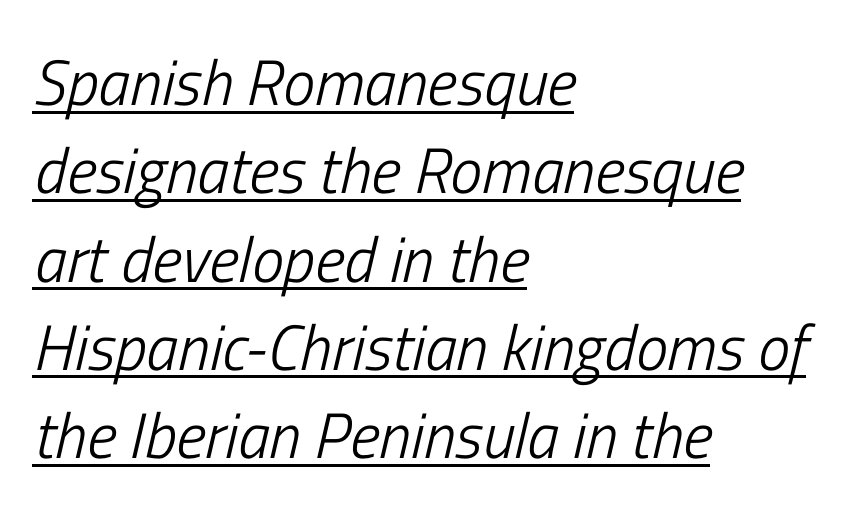
The image shows 64 px light, condensed type, italic (leaning right); set left-aligned, normal line spacing (1.38x), normal letter spacing, underlined; low stroke contrast and a medium x-height.
